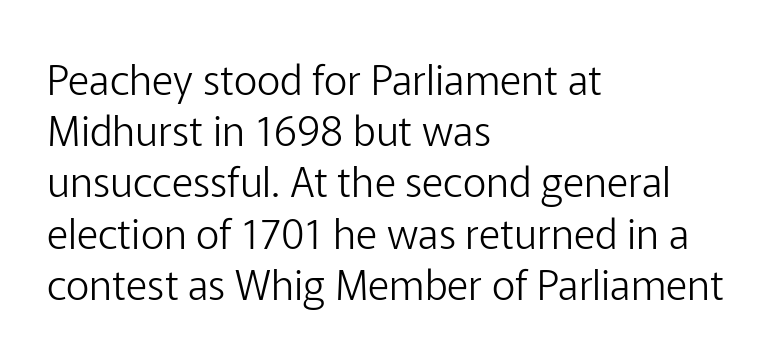
Q: Is the text bold? A: No.
Q: Is the text italic (slanted)? A: No, it is upright.
Q: Is the typeface a serif or a sans-serif typeface? A: Sans-serif.
Q: Is the text underlined? A: No.
Q: How is the paragraph aligned? A: Left-aligned.
Q: Is the spacing between letters normal or unusually wide? A: Normal.
Q: Is the spacing between lines tight, normal or loose? A: Normal.
Q: Width (condensed, normal, or wide)? A: Normal.
Q: Stroke contrast? A: Low.
Q: x-height? A: Medium.
Q: Monospaced? A: No.
